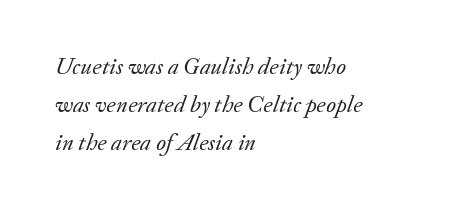
Stems and bowls with no extra thickness — not bold. Whoever set this chose a conventional vertical rhythm. Bare-footed words on every line. Nothing unusual about the tracking: characters are spaced as the font intends. The axis of the letterforms is tilted away from vertical.
